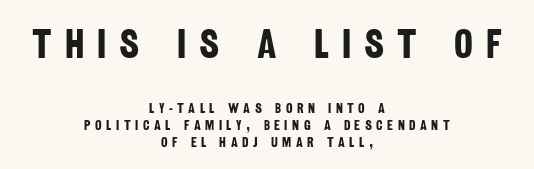
{"serif": "no", "bold": "yes", "weight": "bold", "width": "condensed", "stroke_contrast": "low", "x_height": "large", "monospaced": "no", "underline": "no", "align": "center", "line_spacing_ratio": 1.24, "letter_spacing": "wide", "letter_spacing_em": 0.32, "larger_block": "first", "size_ratio": 2.86, "glyph_px": 40}
